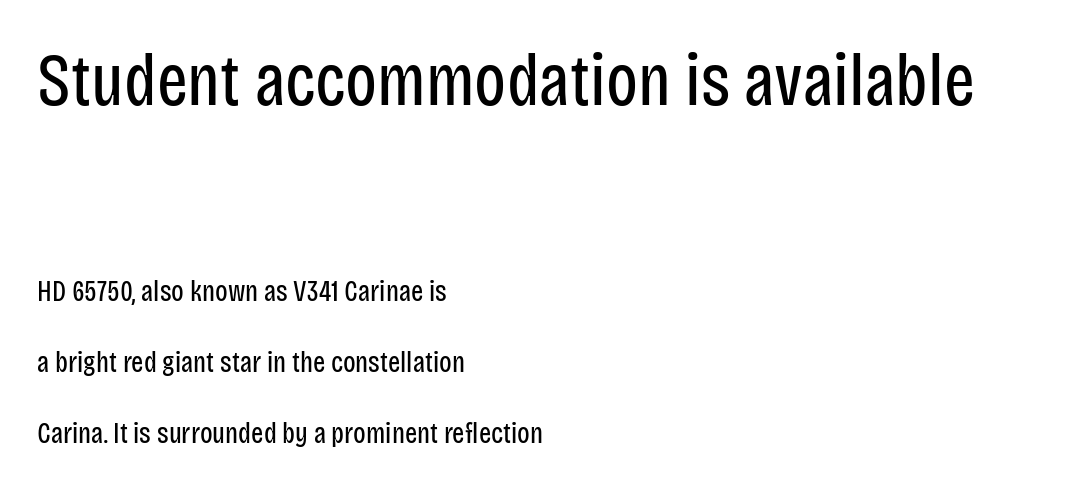
The passage shown begins with its larger block and ends with its smaller one. Bare-footed words on every line. The type is set solid horizontally, with unmodified tracking. Short and long lines alike share a common starting point at left. Each letter keeps its own natural width here, so spacing adapts to shape.
